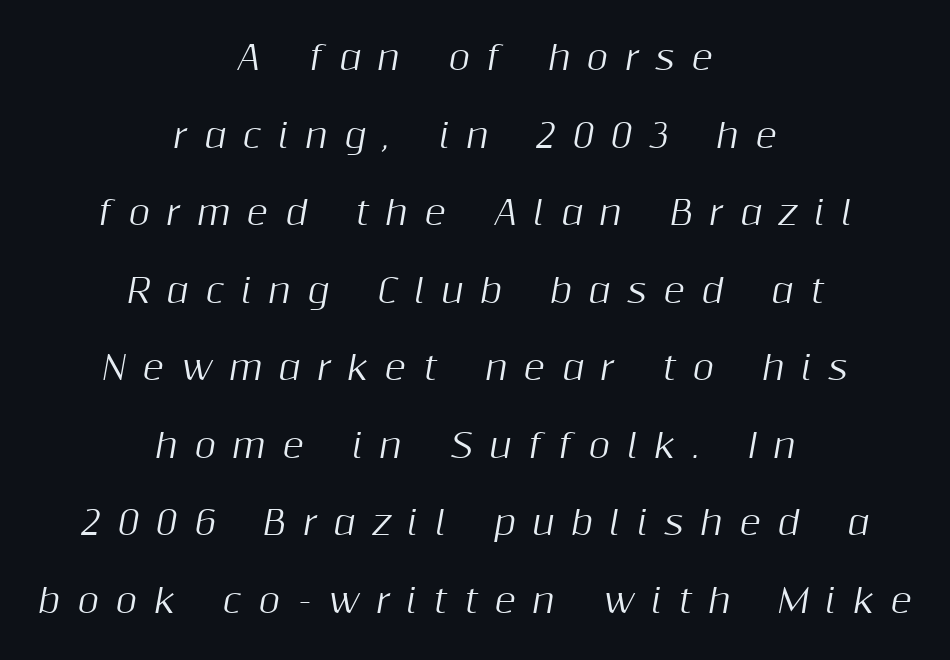
Quick note: italic. Varying glyph widths throughout — classic text-font behaviour. Regarding leading, the lines here are spaced well apart. The type is letterspaced generously, with wide tracking. The setting favours the middle, as headings and verse often do. This rendering features lettering with no underline.
